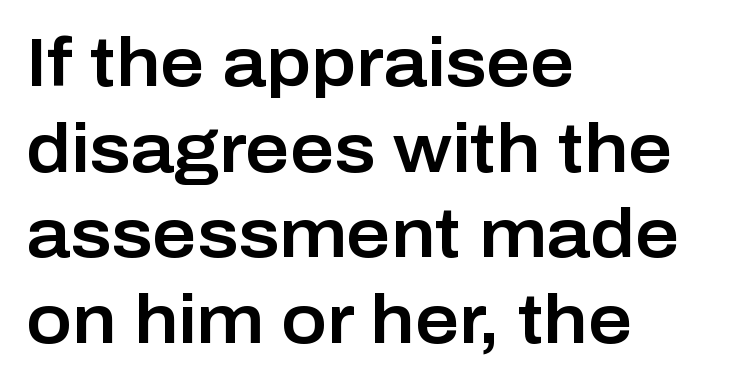
Q: Is the text italic (slanted)? A: No, it is upright.
Q: Is the typeface a serif or a sans-serif typeface? A: Sans-serif.
Q: Is the text underlined? A: No.
Q: How is the paragraph aligned? A: Left-aligned.
Q: Is the spacing between letters normal or unusually wide? A: Normal.
Q: Is the spacing between lines tight, normal or loose? A: Normal.
Q: Width (condensed, normal, or wide)? A: Normal.
Q: Stroke contrast? A: Low.
Q: x-height? A: Medium.
Q: Monospaced? A: No.
